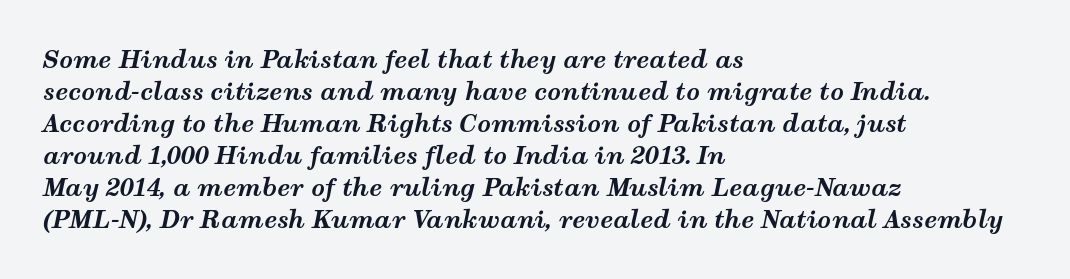
The image shows 24 px bold type, italic (leaning right); set left-aligned, normal line spacing (1.33x), normal letter spacing, not underlined.
